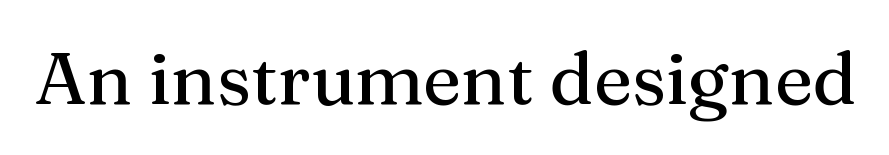
Glyph-to-glyph distance matches everyday printed text. This sample has the flowing, uneven cadence of proportional lettering. Nobody drew a line under any word here. Is this a sans? No — the strokes have serifs. Posture: upright roman.
